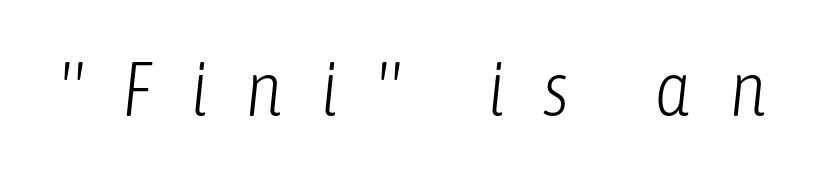
This sample has the flowing, uneven cadence of proportional lettering. If you drew a line through each stem, it would be angled. The gaps between neighbouring characters are conspicuously large. Check under the words: just untouched page. Each stroke keeps to a modest, everyday thickness or less.
